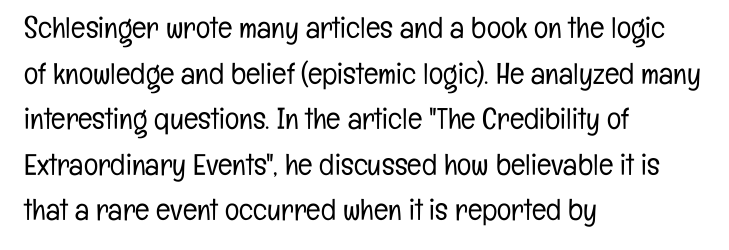
{"serif": "no", "italic": "no", "bold": "no", "weight": "light", "width": "condensed", "stroke_contrast": "low", "x_height": "medium", "monospaced": "no", "underline": "no", "align": "left", "line_spacing": "normal", "line_spacing_ratio": 1.52, "letter_spacing": "normal", "letter_spacing_em": 0.0, "glyph_px": 30}
